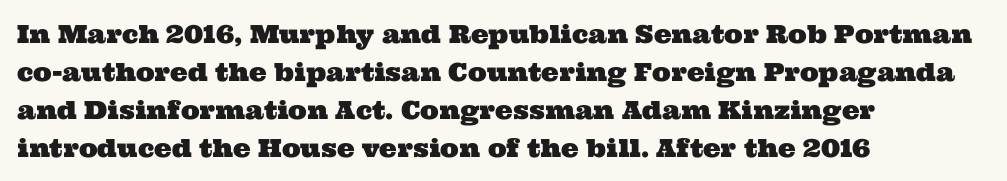
Q: Is the text underlined? A: No.
Q: How is the paragraph aligned? A: Left-aligned.
Q: Is the spacing between letters normal or unusually wide? A: Normal.
Q: Is the spacing between lines tight, normal or loose? A: Normal.
